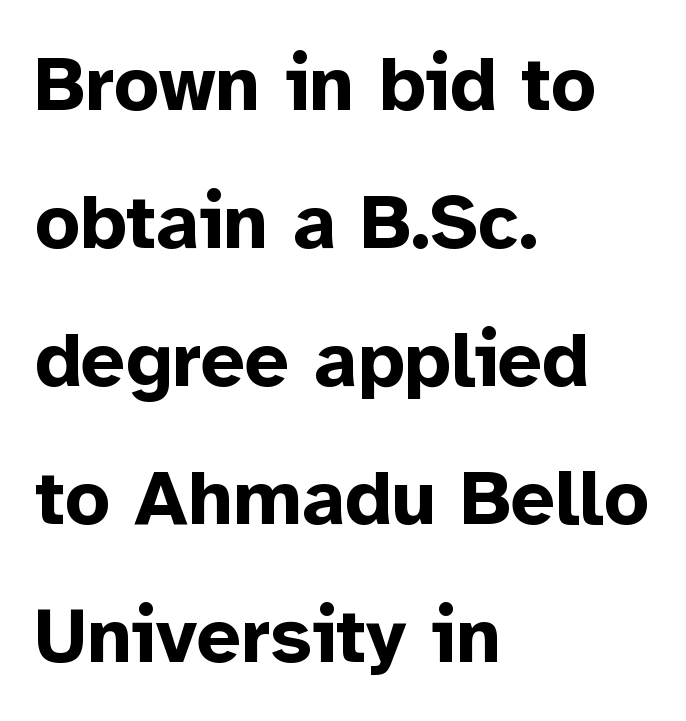
Vertical strokes here are truly vertical. The face used here is rendered with its standard letterfit. Beneath every word, the page is bare. Type style note: lacks serifs. Visually the block forms a straight wall on the left and a jagged coastline on the right.
